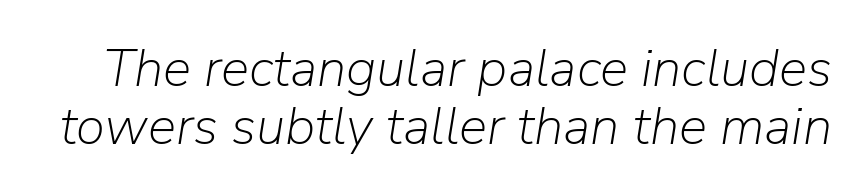
Spacing verdict: proportional, widths tailored to each character. A clean baseline with only descenders dipping below it. What's the leading like? Squeezed, with rows nearly overlapping. Is this a heavy cut? Hardly; it is regular or lighter. Here the glyphs are tracked normally, forming tight word shapes.
